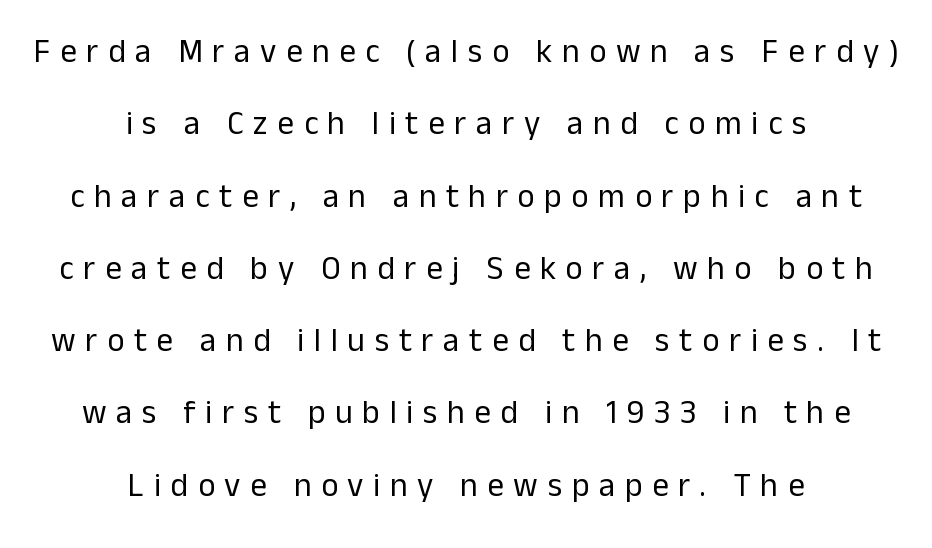
The image shows 33 px regular-weight sans-serif type, upright; set centered, loose line spacing (2.19x), unusually wide letter spacing (+0.29 em), not underlined; low stroke contrast and a medium x-height.
